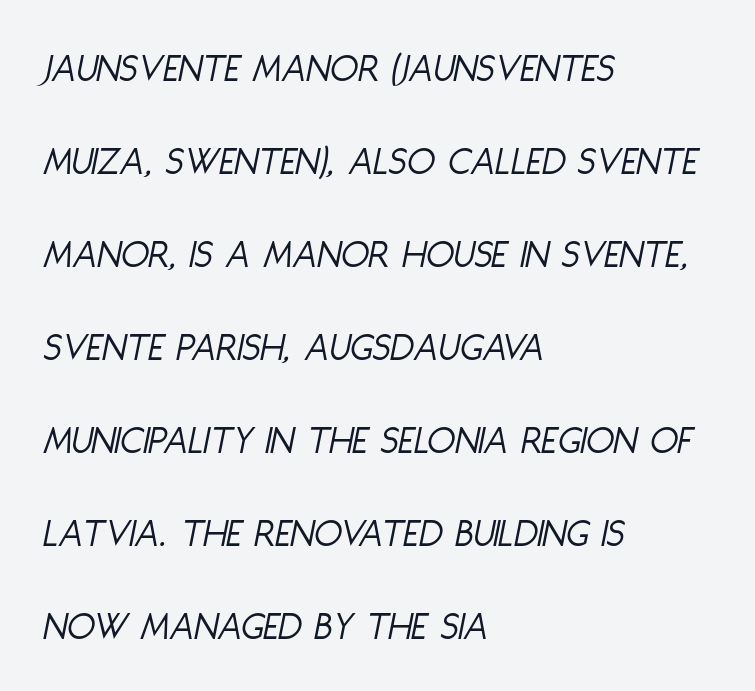
Q: Is the text bold? A: No.
Q: Is the text italic (slanted)? A: Yes, it leans right by about 11 degrees.
Q: Is the text underlined? A: No.
Q: How is the paragraph aligned? A: Left-aligned.
Q: Is the spacing between letters normal or unusually wide? A: Normal.
Q: Is the spacing between lines tight, normal or loose? A: Loose.
Q: Width (condensed, normal, or wide)? A: Condensed.
Q: Stroke contrast? A: Low.
Q: x-height? A: Large.
Q: Monospaced? A: No.
